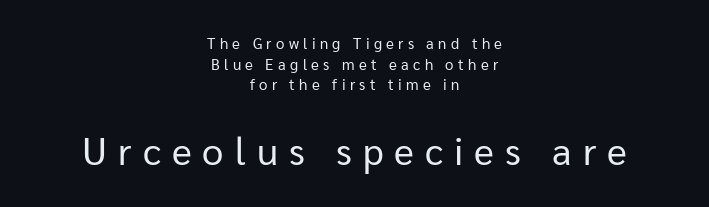
{"serif": "no", "italic": "no", "bold": "no", "weight": "regular", "width": "normal", "stroke_contrast": "low", "x_height": "medium", "monospaced": "no", "underline": "no", "align": "center", "line_spacing": "normal", "line_spacing_ratio": 1.37, "letter_spacing": "wide", "letter_spacing_em": 0.29, "larger_block": "second", "size_ratio": 2.53, "glyph_px": 38}
